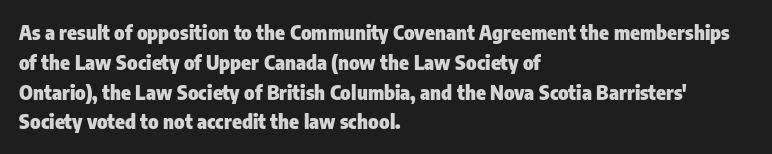
Q: Is the text bold? A: Yes.
Q: Is the text italic (slanted)? A: No, it is upright.
Q: Is the text underlined? A: No.
Q: How is the paragraph aligned? A: Left-aligned.
Q: Is the spacing between letters normal or unusually wide? A: Normal.
Q: Is the spacing between lines tight, normal or loose? A: Normal.
